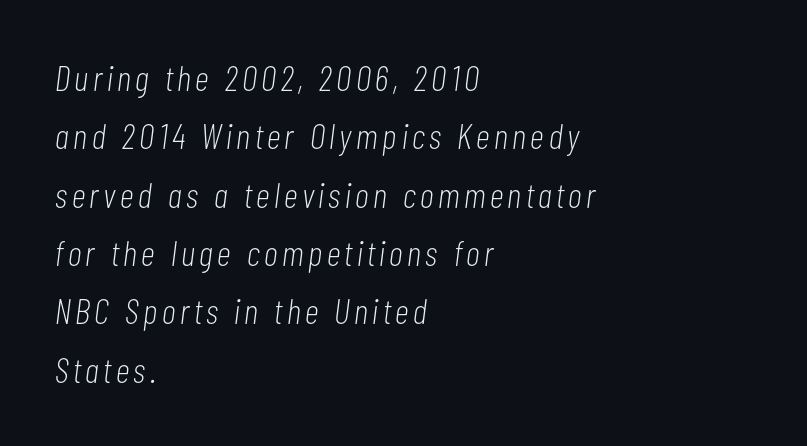
The image shows 36 px light, condensed type, italic (leaning right); set left-aligned, normal line spacing (1.62x), not underlined; low stroke contrast and a medium x-height.
